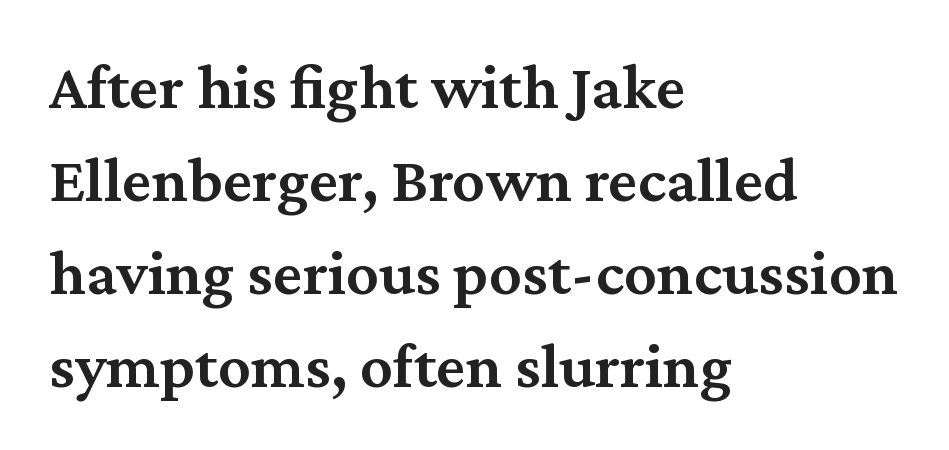
The specimen omits any rule beneath the text block's lines. In terms of letterform style, serifs are clearly present. A bit beefed up — I'd call it semibold rather than bold. Where is the straight margin? On the left. Whoever set this chose a conventional vertical rhythm. Words appear dense and cohesive because spacing is normal.
